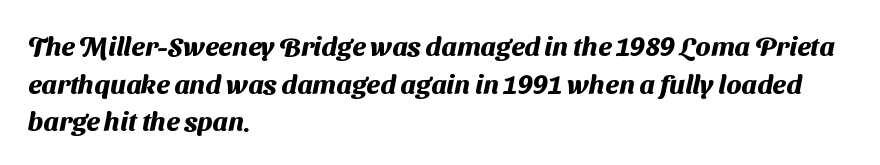
The image shows 27 px bold type; set left-aligned, normal line spacing (1.39x), normal letter spacing, not underlined.
